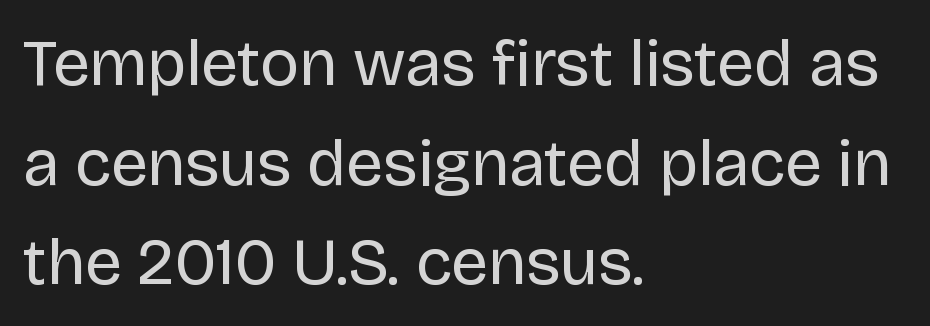
{"serif": "no", "italic": "no", "bold": "no", "weight": "regular", "width": "normal", "stroke_contrast": "low", "x_height": "large", "monospaced": "no", "underline": "no", "align": "left", "line_spacing": "normal", "line_spacing_ratio": 1.51, "letter_spacing": "normal", "letter_spacing_em": 0.0, "glyph_px": 66}
